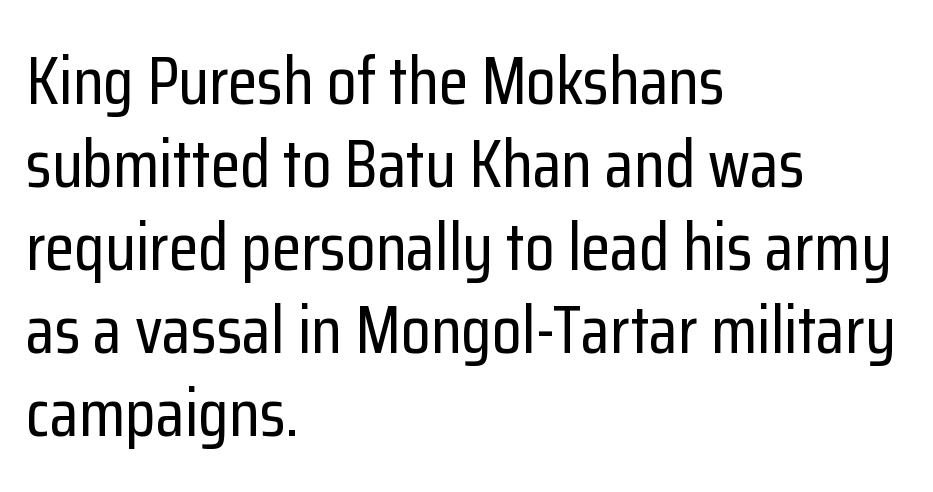
Grotesque or geometric, the face here clearly has no serifs. Short and long lines alike share a common starting point at left. The line texture is even and compact thanks to regular tracking. Italic? Not at all — the glyphs are vertical.
